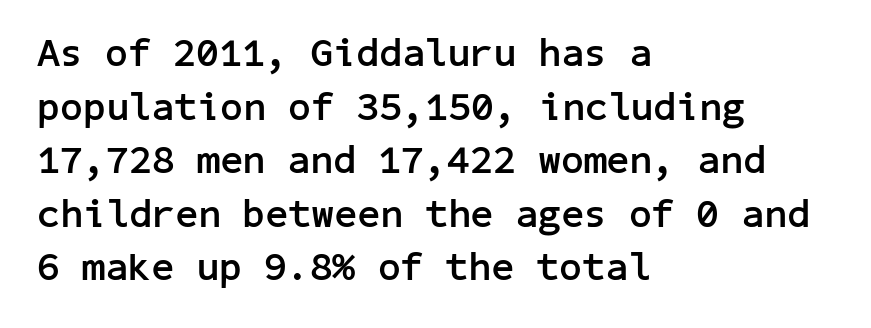
Compared with a centered layout, this one pins lines to the left instead. This sample uses a sans-serif face. Successive baselines arrive at the customary interval. Strokes here are thick enough to call this a true bold.
